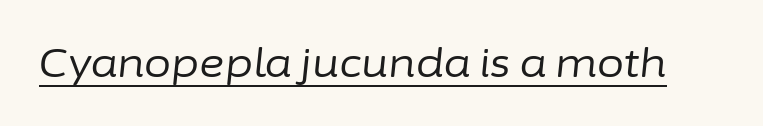
{"italic": "yes", "lean": "right", "slant_degrees": 6, "bold": "no", "weight": "regular", "width": "normal", "stroke_contrast": "low", "x_height": "medium", "monospaced": "no", "underline": "yes", "letter_spacing": "normal", "letter_spacing_em": 0.0, "glyph_px": 39}
